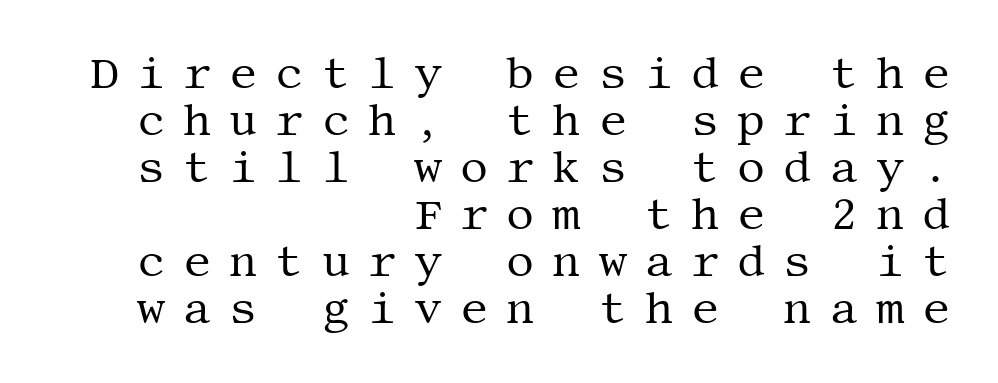
The image shows 44 px regular-weight serif type, upright; set right-aligned, tight line spacing (1.07x), unusually wide letter spacing (+0.41 em), not underlined; medium stroke contrast and a large x-height.
